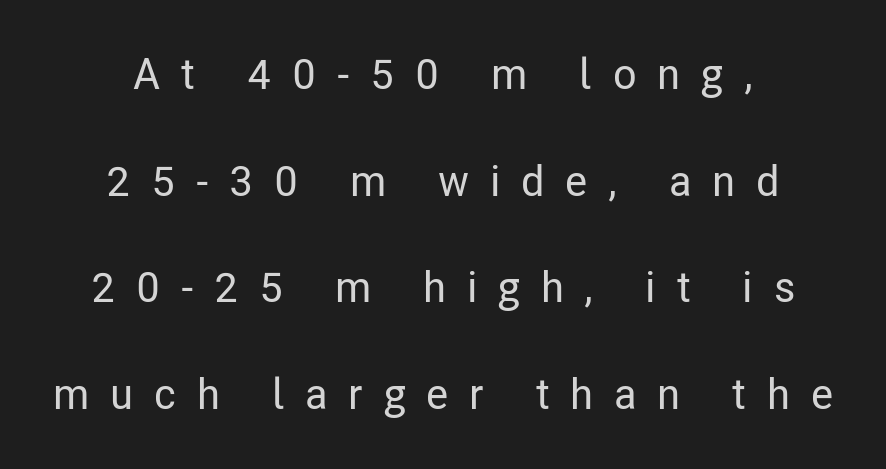
{"serif": "no", "italic": "no", "width": "condensed", "stroke_contrast": "low", "x_height": "medium", "monospaced": "no", "underline": "no", "line_spacing": "loose", "line_spacing_ratio": 2.48, "letter_spacing": "wide", "letter_spacing_em": 0.48, "glyph_px": 43}
